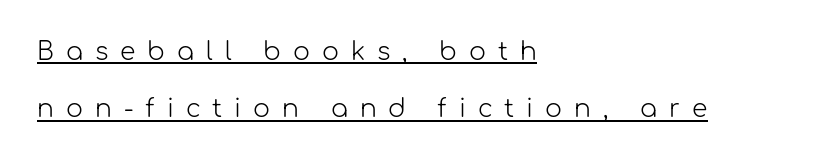
Q: Is the text bold? A: No.
Q: Is the text italic (slanted)? A: No, it is upright.
Q: Is the text underlined? A: Yes.
Q: How is the paragraph aligned? A: Left-aligned.
Q: Is the spacing between letters normal or unusually wide? A: Unusually wide.
Q: Is the spacing between lines tight, normal or loose? A: Loose.
